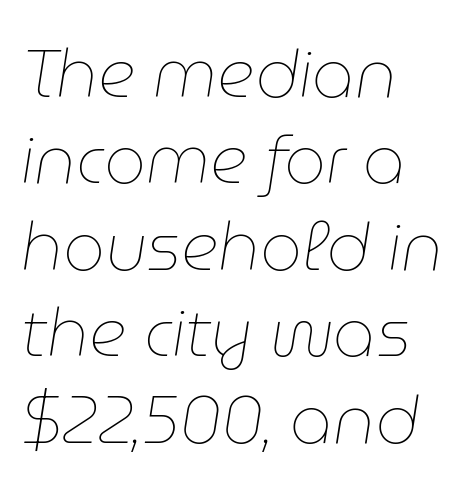
Q: Is the text bold? A: No.
Q: Is the text italic (slanted)? A: Yes, it leans right by about 9 degrees.
Q: Is the text underlined? A: No.
Q: How is the paragraph aligned? A: Left-aligned.
Q: Is the spacing between letters normal or unusually wide? A: Normal.
Q: Is the spacing between lines tight, normal or loose? A: Normal.
Q: Width (condensed, normal, or wide)? A: Normal.
Q: Stroke contrast? A: Low.
Q: x-height? A: Medium.
Q: Monospaced? A: No.
